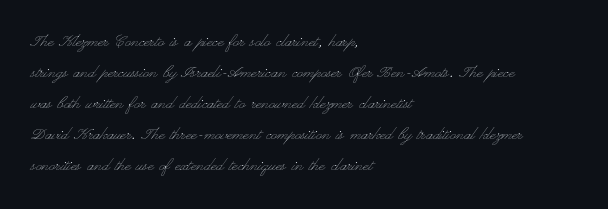
Q: Is the text bold? A: No.
Q: Is the text italic (slanted)? A: Yes.
Q: Is the text underlined? A: No.
Q: How is the paragraph aligned? A: Left-aligned.
Q: Is the spacing between letters normal or unusually wide? A: Normal.
Q: Is the spacing between lines tight, normal or loose? A: Normal.
